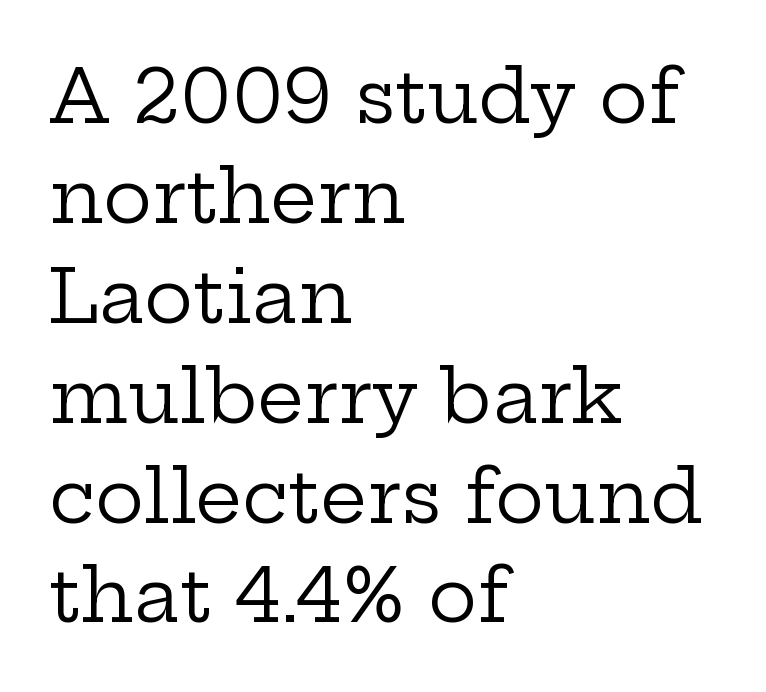
Q: Is the text bold? A: No.
Q: Is the text italic (slanted)? A: No, it is upright.
Q: Is the typeface a serif or a sans-serif typeface? A: Serif.
Q: Is the text underlined? A: No.
Q: How is the paragraph aligned? A: Left-aligned.
Q: Is the spacing between letters normal or unusually wide? A: Normal.
Q: Is the spacing between lines tight, normal or loose? A: Normal.
Q: Width (condensed, normal, or wide)? A: Wide.
Q: Stroke contrast? A: Low.
Q: x-height? A: Medium.
Q: Monospaced? A: No.
